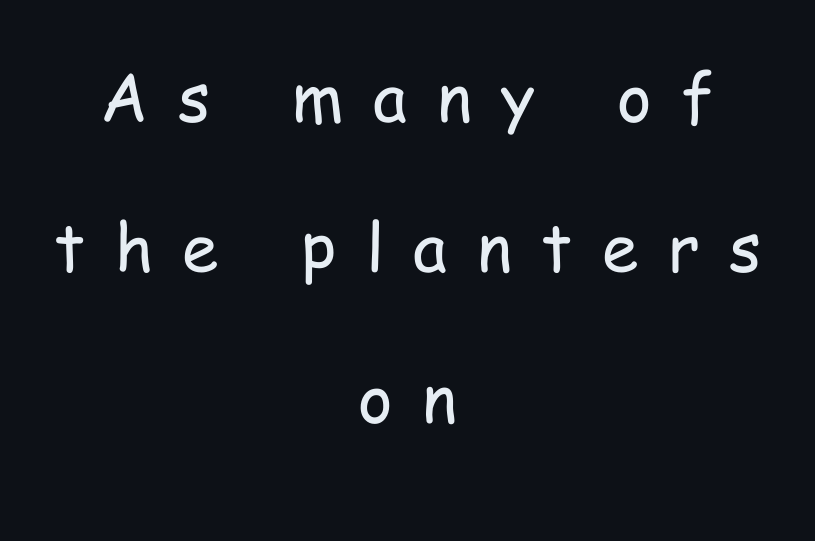
The image shows 66 px regular-weight, condensed sans-serif type, upright; set centered, loose line spacing (2.28x), unusually wide letter spacing (+0.45 em), not underlined; low stroke contrast and a medium x-height.
